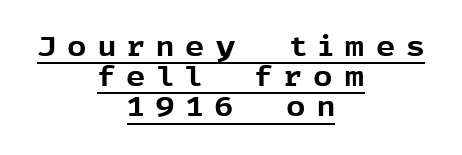
{"italic": "no", "bold": "yes", "underline": "yes", "align": "center", "line_spacing": "tight", "line_spacing_ratio": 1.12, "letter_spacing": "wide", "letter_spacing_em": 0.4, "glyph_px": 27}
